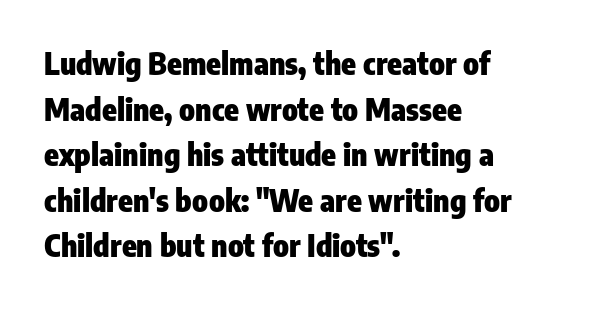
Q: Is the text bold? A: Yes.
Q: Is the text italic (slanted)? A: No, it is upright.
Q: Is the typeface a serif or a sans-serif typeface? A: Sans-serif.
Q: Is the text underlined? A: No.
Q: How is the paragraph aligned? A: Left-aligned.
Q: Is the spacing between letters normal or unusually wide? A: Normal.
Q: Is the spacing between lines tight, normal or loose? A: Normal.
Q: Width (condensed, normal, or wide)? A: Condensed.
Q: Stroke contrast? A: Low.
Q: x-height? A: Medium.
Q: Monospaced? A: No.
